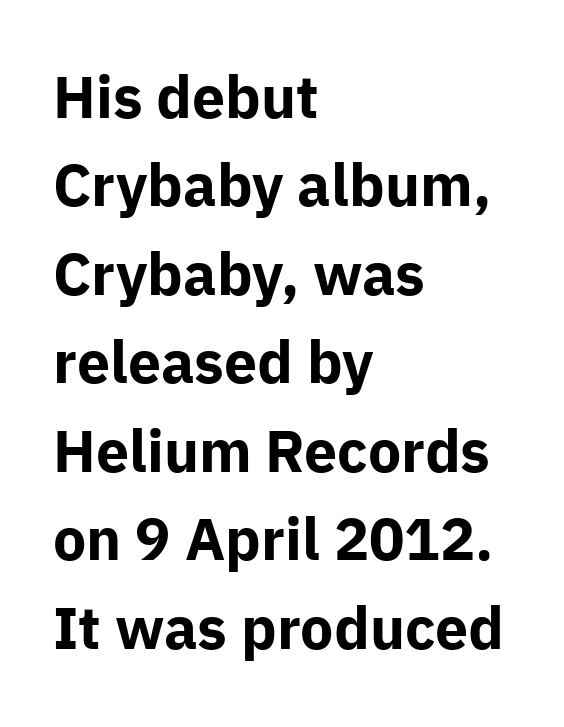
Q: Is the text bold? A: Yes.
Q: Is the text italic (slanted)? A: No, it is upright.
Q: Is the typeface a serif or a sans-serif typeface? A: Sans-serif.
Q: Is the text underlined? A: No.
Q: How is the paragraph aligned? A: Left-aligned.
Q: Is the spacing between letters normal or unusually wide? A: Normal.
Q: Is the spacing between lines tight, normal or loose? A: Normal.
Q: Width (condensed, normal, or wide)? A: Normal.
Q: Stroke contrast? A: Low.
Q: x-height? A: Medium.
Q: Monospaced? A: No.
